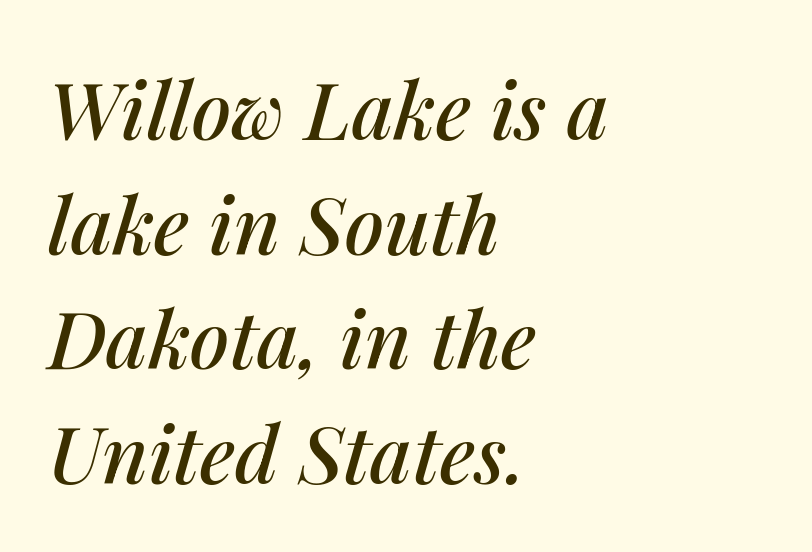
{"italic": "yes", "lean": "right", "slant_degrees": 14, "width": "normal", "stroke_contrast": "medium", "x_height": "medium", "monospaced": "no", "underline": "no", "align": "left", "line_spacing": "normal", "line_spacing_ratio": 1.45, "letter_spacing": "normal", "letter_spacing_em": 0.0, "glyph_px": 79}
